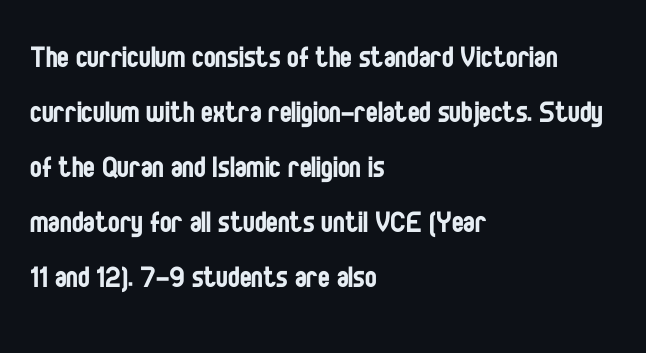
Students, note that the glyphs here touch the page at normal intervals. The block of text has a typical density, with ordinary space between rows. Stems and bowls with no extra thickness — not bold. The glyphs are unaccompanied by any horizontal stroke below them.
